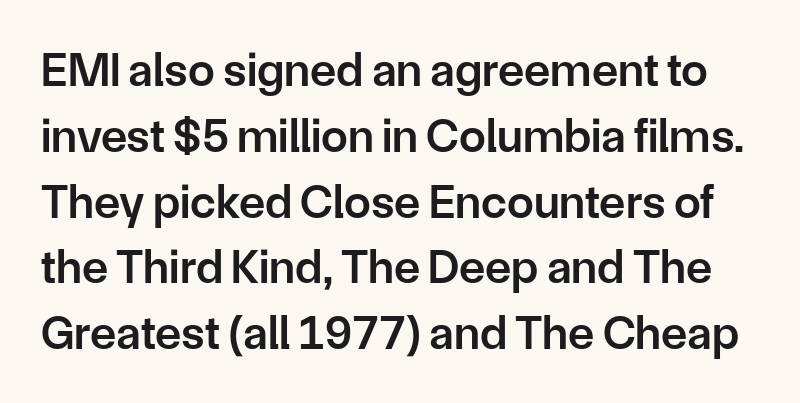
Interline gaps are of average width in this sample. Varying glyph widths throughout — classic text-font behaviour. A typesetter would mark this as roman, not italic. Check under the words: just untouched page.
